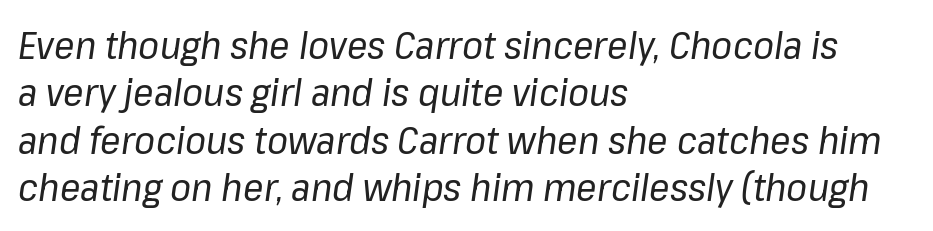
The image shows 38 px regular-weight type, italic (leaning right); set left-aligned, normal line spacing (1.25x), normal letter spacing, not underlined; low stroke contrast and a medium x-height.
